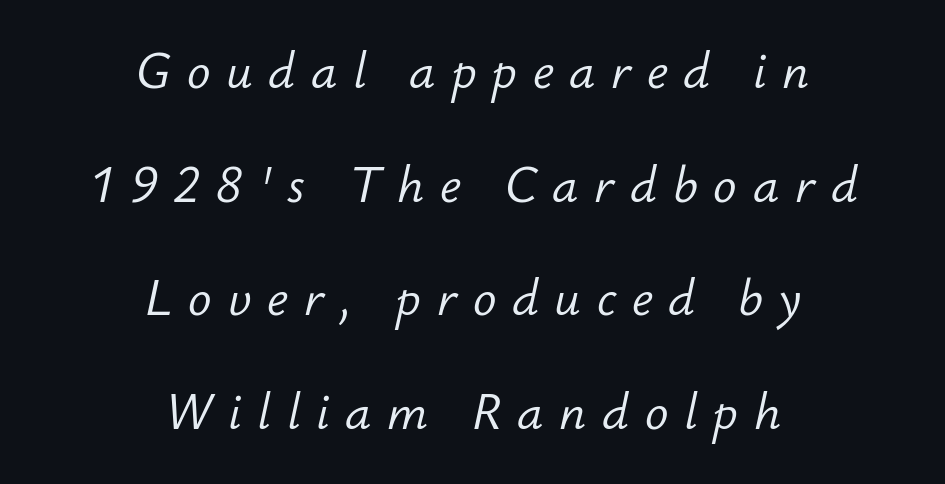
The image shows 49 px light type, italic (leaning right); set centered, loose line spacing (2.32x), unusually wide letter spacing (+0.32 em), not underlined; low stroke contrast and a small x-height.
